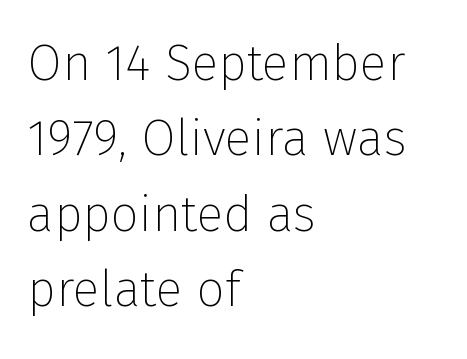
The image shows 50 px thin sans-serif type, upright; set left-aligned, normal line spacing (1.51x), normal letter spacing, not underlined; low stroke contrast and a medium x-height.
